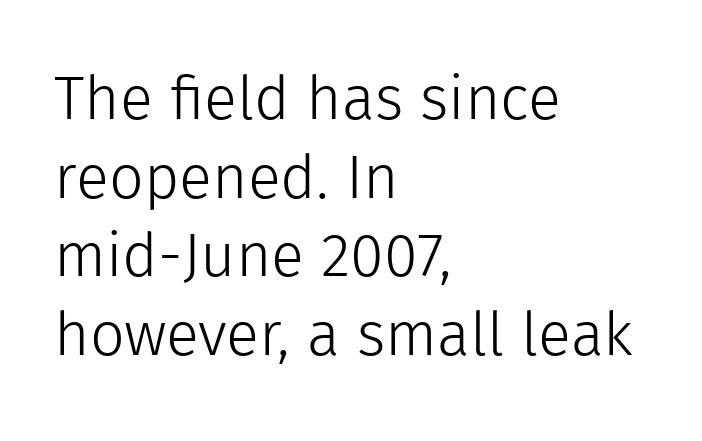
{"serif": "no", "italic": "no", "bold": "no", "weight": "light", "width": "normal", "x_height": "medium", "monospaced": "no", "underline": "no", "align": "left", "line_spacing": "normal", "line_spacing_ratio": 1.29, "letter_spacing": "normal", "letter_spacing_em": 0.0, "glyph_px": 61}
